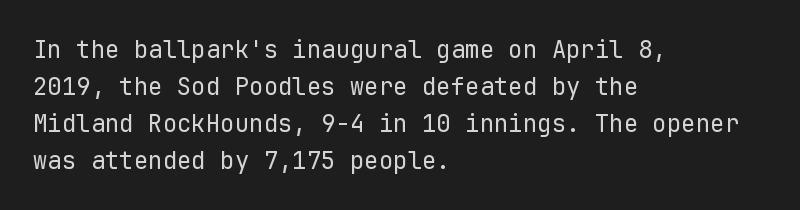
The image shows 24 px text type, upright; set left-aligned, normal line spacing (1.54x), normal letter spacing, not underlined.
